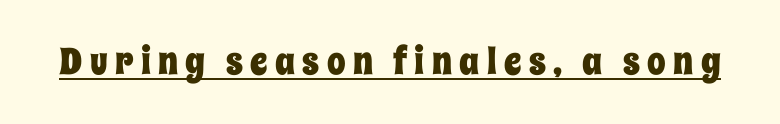
Q: Is the text italic (slanted)? A: No, it is upright.
Q: Is the text underlined? A: Yes.
Q: Is the spacing between letters normal or unusually wide? A: Unusually wide.
Q: Width (condensed, normal, or wide)? A: Condensed.
Q: Stroke contrast? A: Low.
Q: x-height? A: Large.
Q: Monospaced? A: No.
